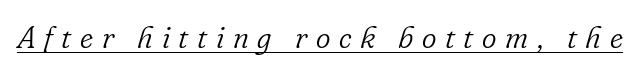
{"serif": "yes", "italic": "yes", "lean": "right", "slant_degrees": 16, "bold": "no", "weight": "light", "width": "normal", "stroke_contrast": "low", "x_height": "small", "monospaced": "no", "underline": "yes", "letter_spacing": "wide", "letter_spacing_em": 0.28, "glyph_px": 31}
